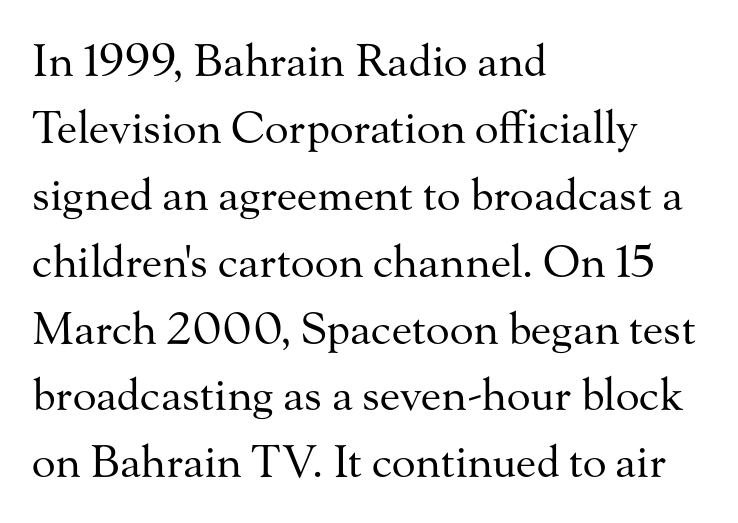
The image shows 44 px regular-weight serif type, upright; set left-aligned, normal line spacing (1.52x), normal letter spacing, not underlined; medium stroke contrast and a small x-height.
